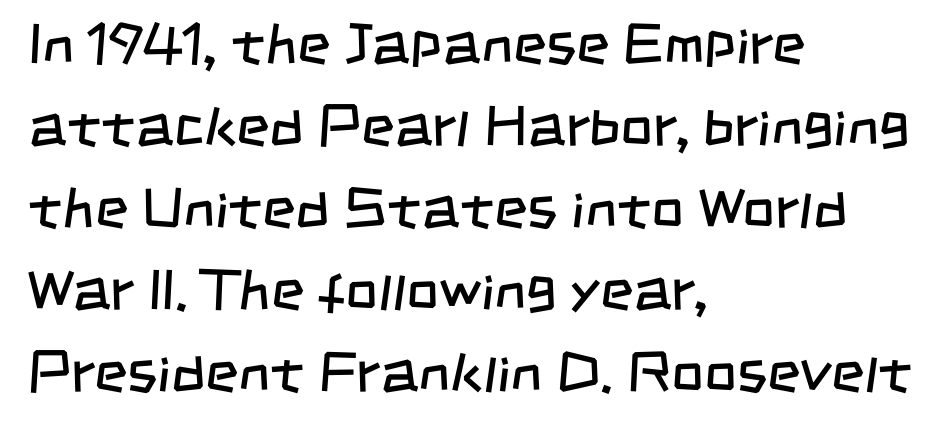
Q: Is the text bold? A: No.
Q: Is the typeface a serif or a sans-serif typeface? A: Sans-serif.
Q: Is the text underlined? A: No.
Q: How is the paragraph aligned? A: Left-aligned.
Q: Is the spacing between letters normal or unusually wide? A: Normal.
Q: Is the spacing between lines tight, normal or loose? A: Normal.
Q: Width (condensed, normal, or wide)? A: Condensed.
Q: Stroke contrast? A: Low.
Q: x-height? A: Large.
Q: Monospaced? A: No.
